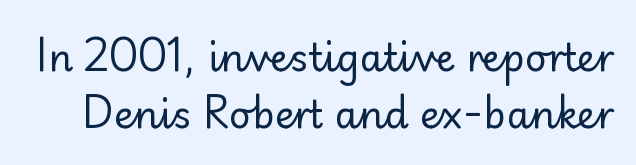
The image shows 38 px regular-weight sans-serif type, upright; set normal line spacing (1.5x), normal letter spacing, not underlined; low stroke contrast and a small x-height.
